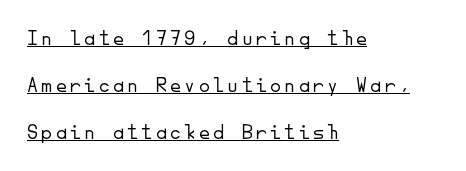
The image shows 22 px text type, upright; set left-aligned, loose line spacing (2.13x), underlined.
